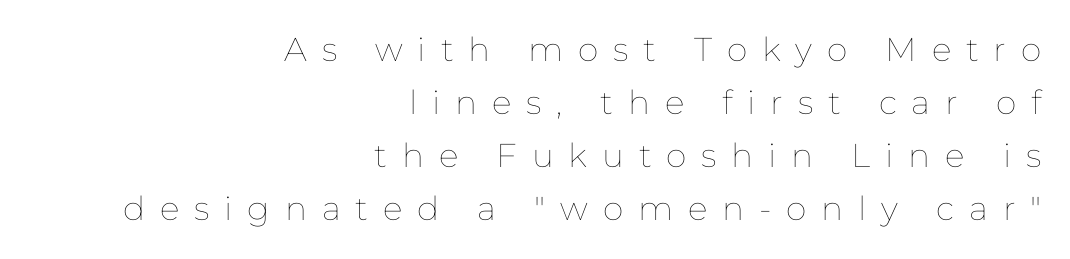
The strokes carry an ordinary text weight at most. The axis of the letterforms is exactly vertical. The area under the type is left untouched. Does extra space separate the letters? Yes, quite a lot of it. This sample has the flowing, uneven cadence of proportional lettering. The designer left line spacing at the default.
